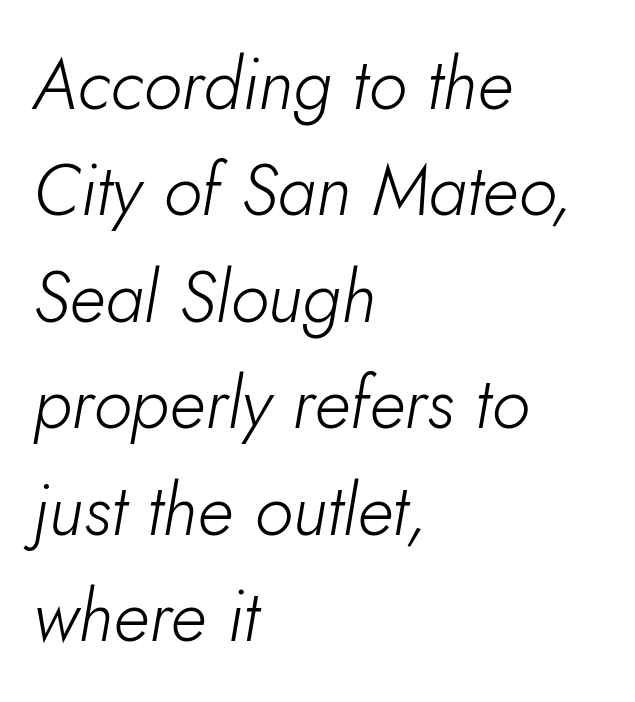
Letters rest on an invisible, unmarked baseline. Varying glyph widths throughout — classic text-font behaviour. The strokes carry an ordinary text weight at most. One glance says typical: line gaps are just what's usual. Does extra space separate the letters? No, they use regular spacing.
